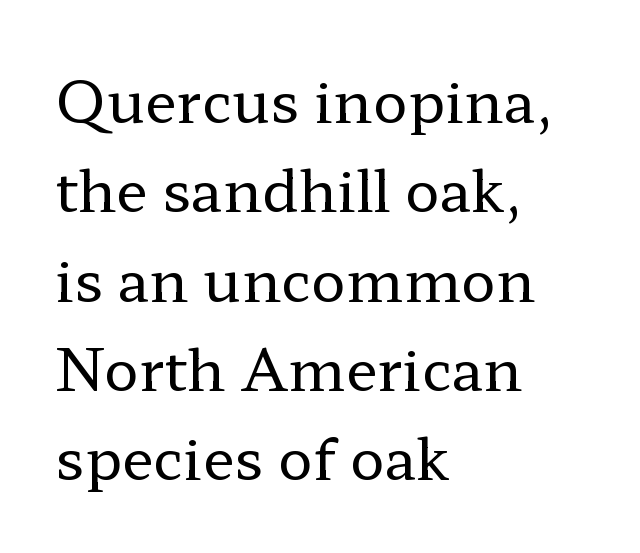
The type is set solid horizontally, with unmodified tracking. The font's upright variant was chosen for this text. These lines are rendered in a variable-pitch font. Summary of vertical rhythm: regular, with standard interline spacing.
